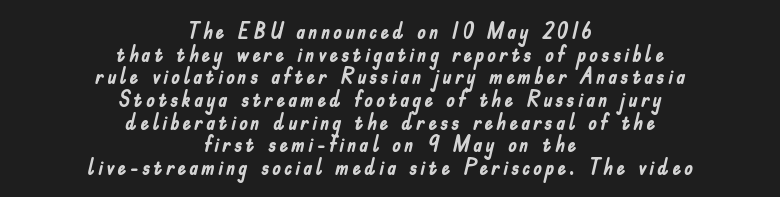
The image shows 22 px bold type; set centered, tight line spacing (1.03x), not underlined.
